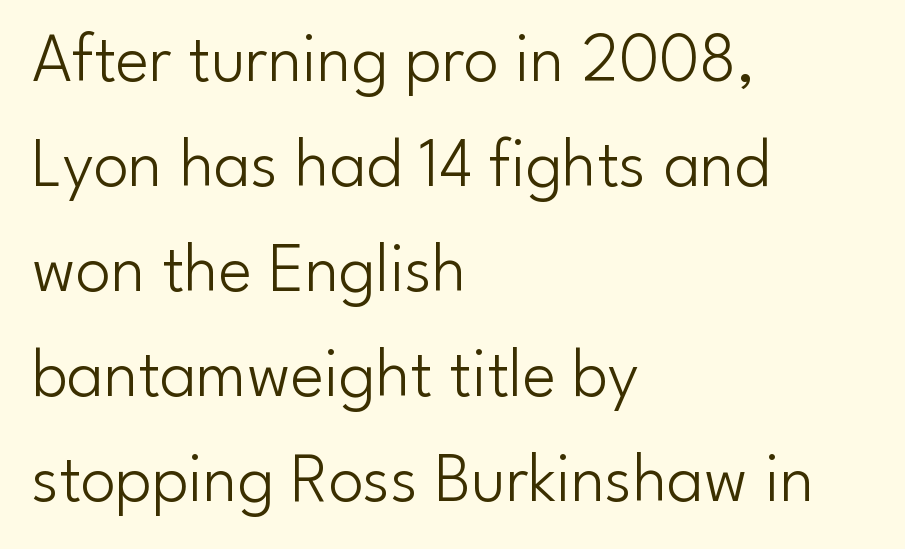
The rows are spaced the way most documents space them. Think of a printed novel: that variable character pitch is what you see here. Typographically, this falls in the sans-serif category. The paragraph shown leans on its left margin.
